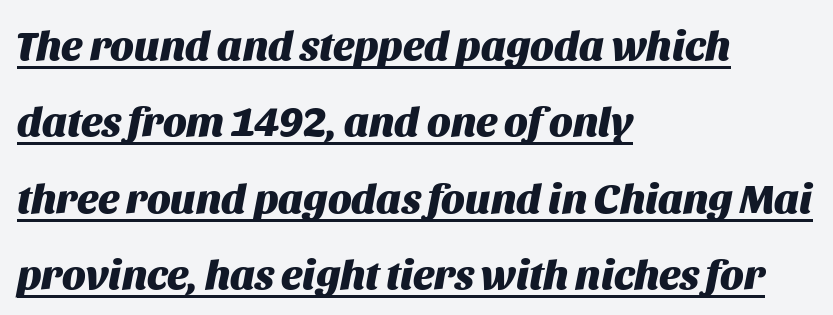
Compared with undecorated copy, this sample adds a rule below the words. The rendering anchors every line to the left-hand side. No extra tracking has been applied to these lines. Every letter is thick-stroked: bold, no question.
